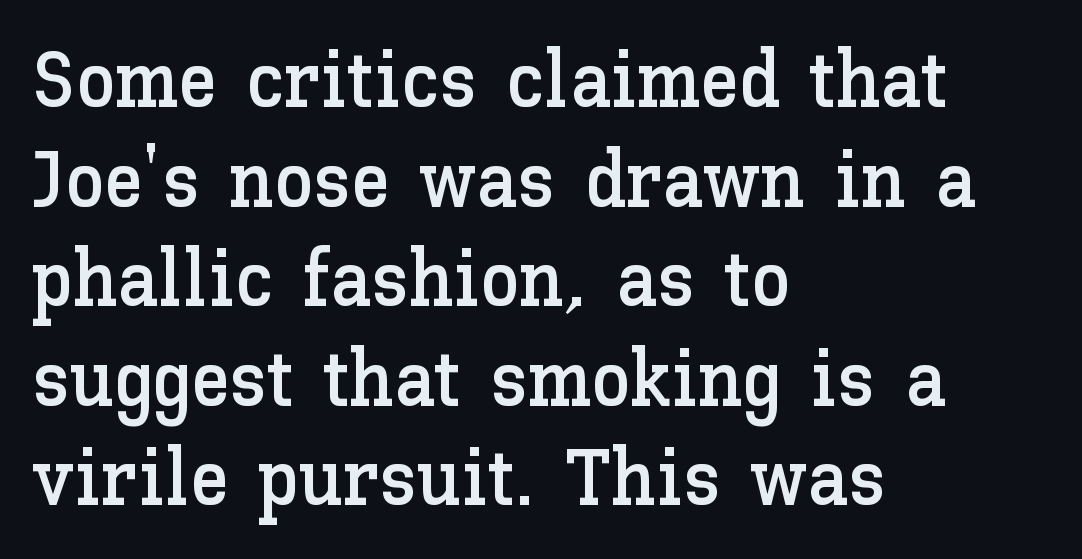
Q: Is the text italic (slanted)? A: No, it is upright.
Q: Is the text underlined? A: No.
Q: How is the paragraph aligned? A: Left-aligned.
Q: Is the spacing between letters normal or unusually wide? A: Normal.
Q: Is the spacing between lines tight, normal or loose? A: Normal.
Q: Width (condensed, normal, or wide)? A: Normal.
Q: Stroke contrast? A: Low.
Q: x-height? A: Medium.
Q: Monospaced? A: No.
